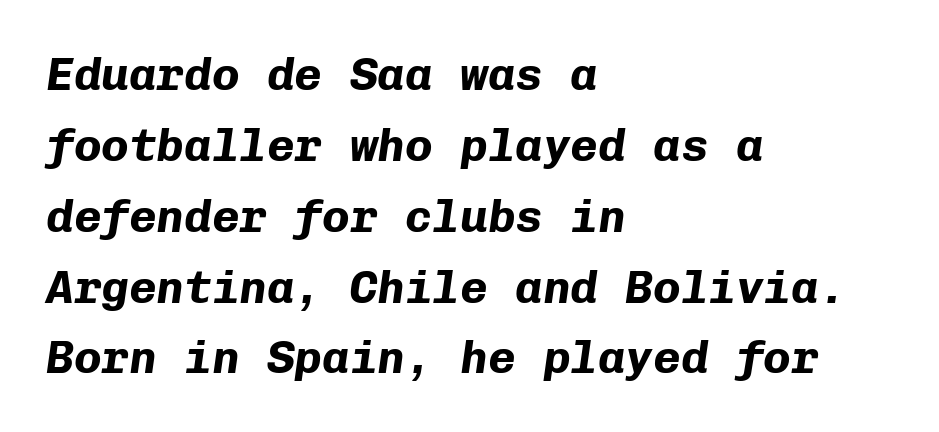
The image shows 46 px bold type, italic (leaning right), monospaced; set left-aligned, normal line spacing (1.54x), normal letter spacing, not underlined; low stroke contrast and a medium x-height.
